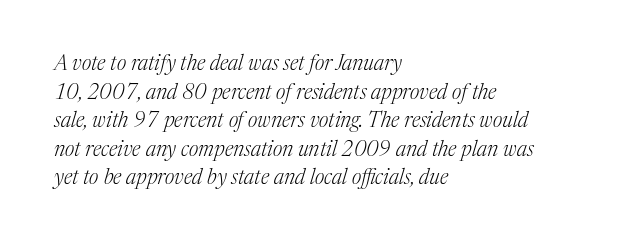
The letters sit at their default tracking, neither squeezed nor spread. Rows of type keep a routine distance in the vertical direction. Which margin do the lines hug? The left one — the right edge is uneven. The baseline area is clear.
